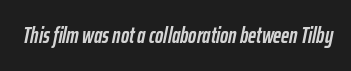
The image shows 22 px bold type, italic (leaning right); set normal letter spacing, not underlined.
